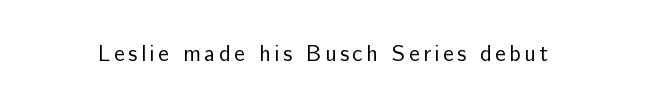
The specimen reads as upright at a glance. The face looks like a standard text weight, possibly lighter. Nobody drew a line under any word here.
